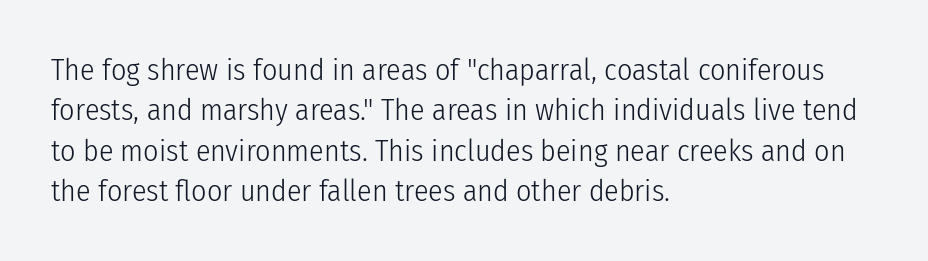
To sum up the face: it is a sans, with no serifs. Layout note: lines flush left. Quick note: interline space is typical. Character widths vary here, with narrow letters taking less room than wide ones. Students, note that the glyphs here touch the page at normal intervals.
